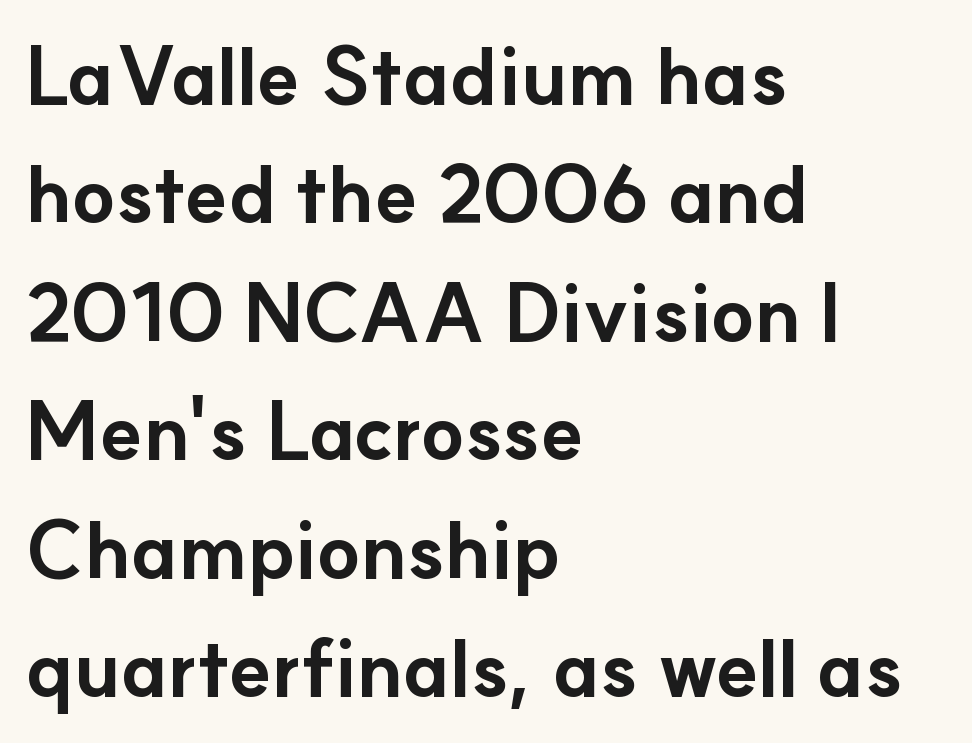
{"serif": "no", "italic": "no", "bold": "yes", "weight": "bold", "width": "normal", "stroke_contrast": "low", "x_height": "small", "monospaced": "no", "underline": "no", "align": "left", "line_spacing": "normal", "line_spacing_ratio": 1.5, "letter_spacing": "normal", "letter_spacing_em": 0.0, "glyph_px": 79}
